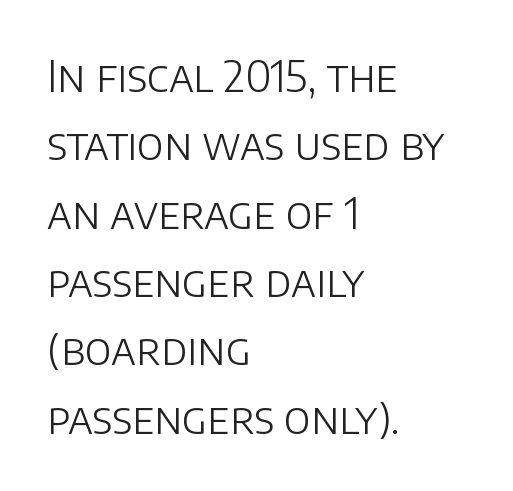
The image shows 43 px light sans-serif type, upright; set left-aligned, normal line spacing (1.59x), normal letter spacing, not underlined; low stroke contrast and a large x-height.
